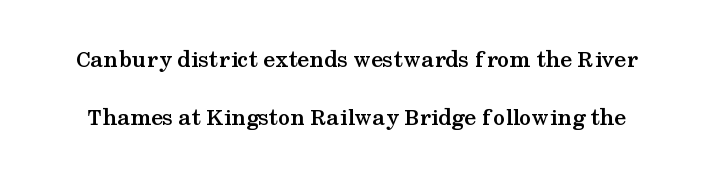
{"italic": "no", "bold": "yes", "underline": "no", "line_spacing": "loose", "line_spacing_ratio": 2.42, "letter_spacing": "normal", "letter_spacing_em": 0.0, "glyph_px": 24}
